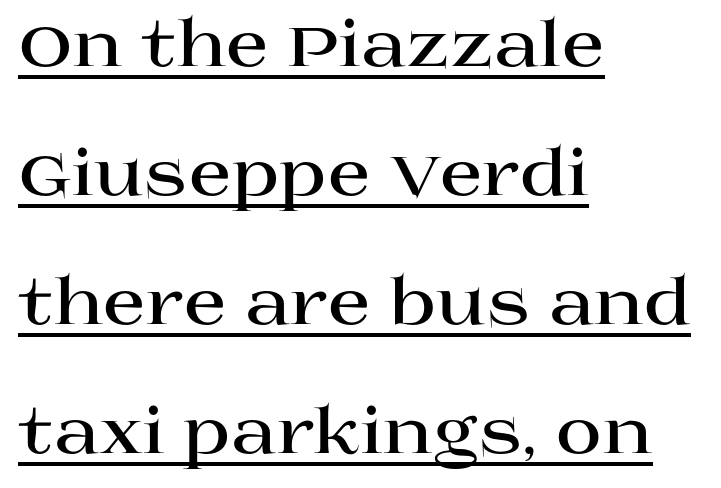
Q: Is the text bold? A: Yes.
Q: Is the text italic (slanted)? A: No, it is upright.
Q: Is the typeface a serif or a sans-serif typeface? A: Serif.
Q: Is the text underlined? A: Yes.
Q: How is the paragraph aligned? A: Left-aligned.
Q: Is the spacing between letters normal or unusually wide? A: Normal.
Q: Is the spacing between lines tight, normal or loose? A: Loose.
Q: Width (condensed, normal, or wide)? A: Wide.
Q: Stroke contrast? A: High.
Q: x-height? A: Large.
Q: Monospaced? A: No.
